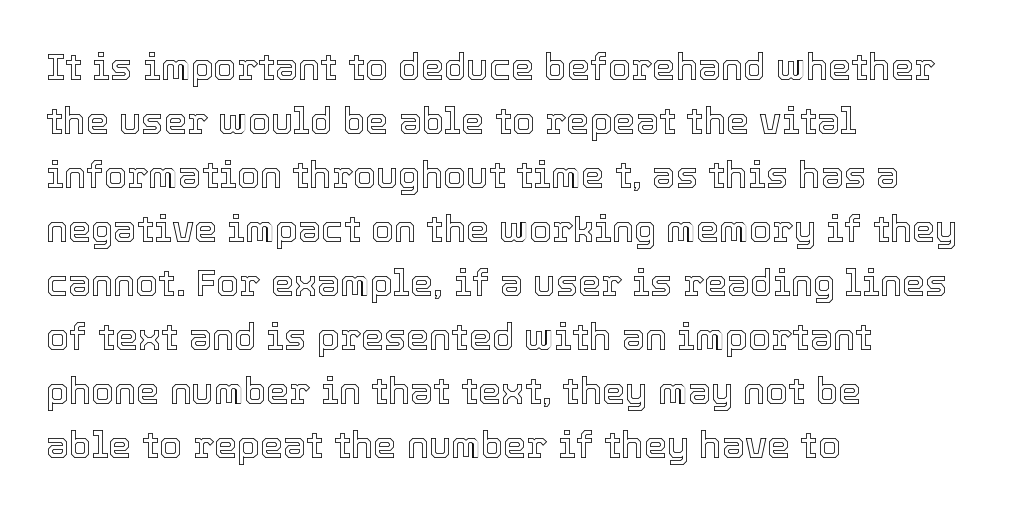
Q: Is the text italic (slanted)? A: No, it is upright.
Q: Is the text underlined? A: No.
Q: How is the paragraph aligned? A: Left-aligned.
Q: Is the spacing between letters normal or unusually wide? A: Normal.
Q: Is the spacing between lines tight, normal or loose? A: Normal.
Q: Width (condensed, normal, or wide)? A: Normal.
Q: x-height? A: Medium.
Q: Monospaced? A: No.
